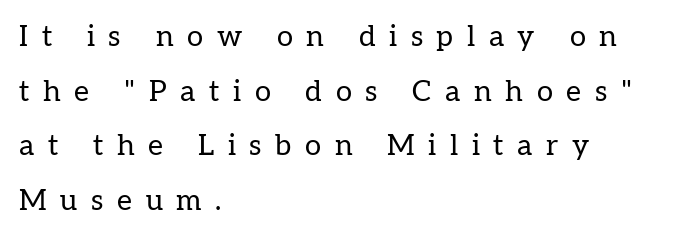
Unmarked baselines from the first word to the last. This reads as an unemphasized weight, regular at the heaviest. Tall strokes in this sample are plumb rather than angled. If you drew a ruler down the left edge, every line would touch it. Type style note: has serifs. The face used here is proportionally spaced, like ordinary book or web type.
